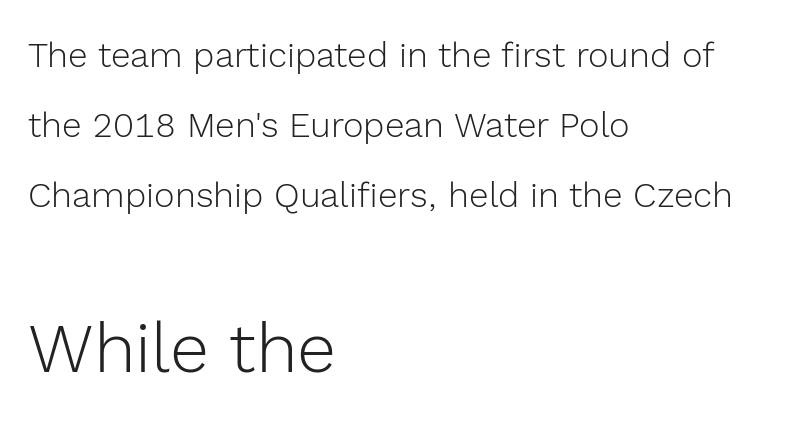
Q: Is the text bold? A: No.
Q: Is the text italic (slanted)? A: No, it is upright.
Q: Is the typeface a serif or a sans-serif typeface? A: Sans-serif.
Q: Is the text underlined? A: No.
Q: How is the paragraph aligned? A: Left-aligned.
Q: Is the spacing between letters normal or unusually wide? A: Normal.
Q: Is the spacing between lines tight, normal or loose? A: Loose.
Q: Which block of text is set in a larger size, the first (top) or the second (bottom)? A: The second (bottom) one.
Q: Width (condensed, normal, or wide)? A: Normal.
Q: x-height? A: Medium.
Q: Monospaced? A: No.
